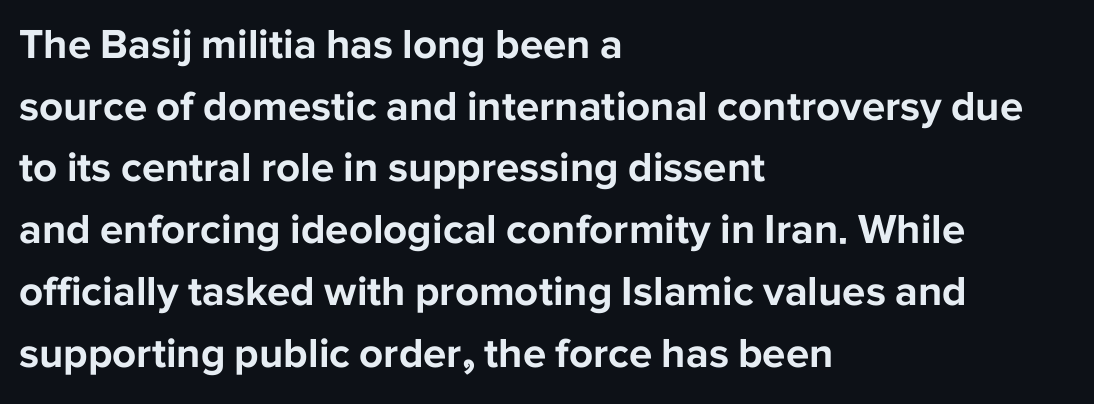
The image shows 42 px bold sans-serif type, upright; set left-aligned, normal line spacing (1.47x), normal letter spacing, not underlined; low stroke contrast and a medium x-height.
